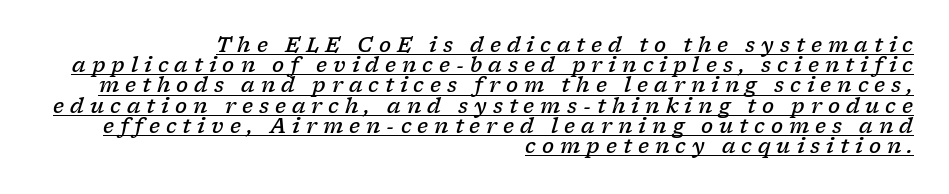
The rendering anchors every line to the right-hand side. Leading: reduced. When letters slant like this, we call the style italic. In terms of weight, the rendering is demibold, just under bold.
